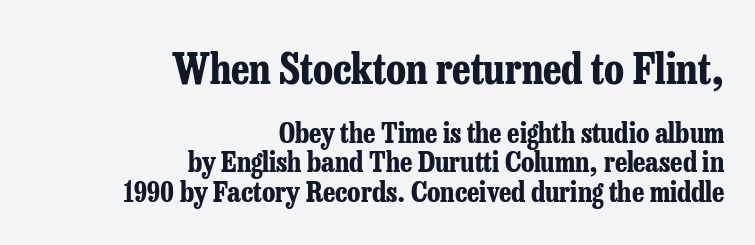
{"serif": "yes", "italic": "no", "bold": "yes", "weight": "bold", "width": "condensed", "stroke_contrast": "low", "x_height": "medium", "monospaced": "no", "underline": "no", "align": "right", "line_spacing": "tight", "line_spacing_ratio": 1.04, "letter_spacing": "normal", "letter_spacing_em": 0.0, "larger_block": "first", "size_ratio": 1.5, "glyph_px": 42}
